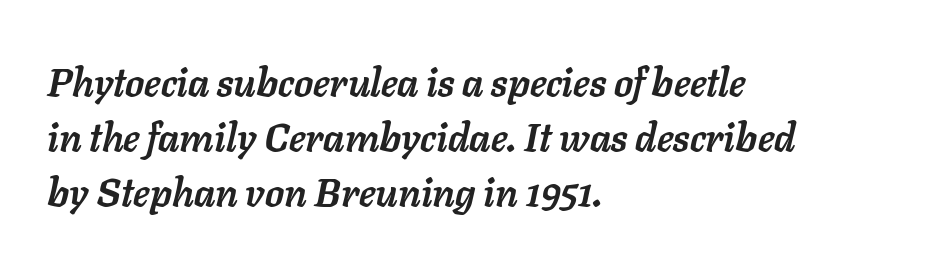
Q: Is the text bold? A: Yes.
Q: Is the text italic (slanted)? A: Yes, it leans right by about 11 degrees.
Q: Is the text underlined? A: No.
Q: How is the paragraph aligned? A: Left-aligned.
Q: Is the spacing between letters normal or unusually wide? A: Normal.
Q: Is the spacing between lines tight, normal or loose? A: Normal.
Q: Width (condensed, normal, or wide)? A: Normal.
Q: Stroke contrast? A: Low.
Q: x-height? A: Medium.
Q: Monospaced? A: No.
